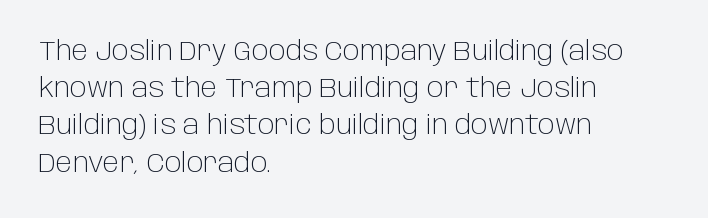
Q: Is the text bold? A: No.
Q: Is the text italic (slanted)? A: No, it is upright.
Q: Is the text underlined? A: No.
Q: How is the paragraph aligned? A: Left-aligned.
Q: Is the spacing between letters normal or unusually wide? A: Normal.
Q: Is the spacing between lines tight, normal or loose? A: Normal.
